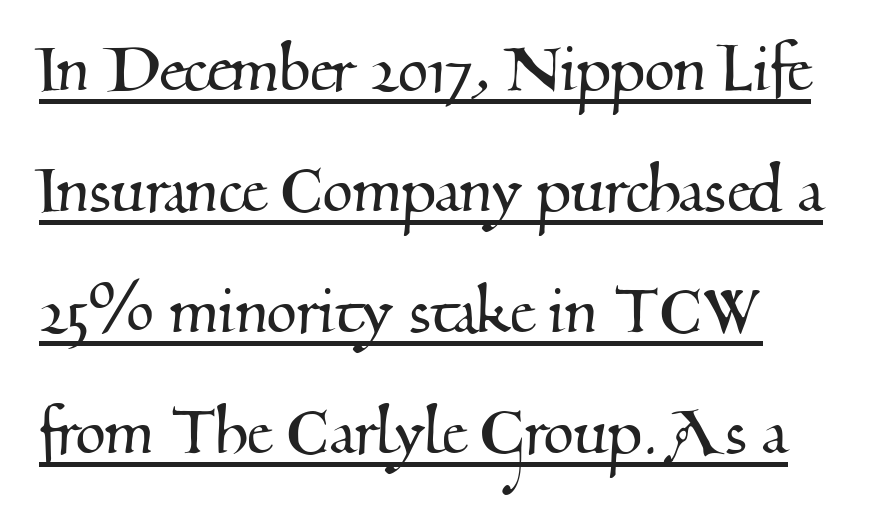
{"serif": "yes", "width": "normal", "stroke_contrast": "medium", "x_height": "small", "monospaced": "no", "underline": "yes", "line_spacing": "normal", "line_spacing_ratio": 1.55, "letter_spacing": "normal", "letter_spacing_em": 0.0, "glyph_px": 78}
